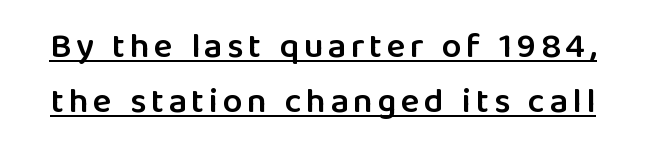
{"serif": "no", "italic": "no", "bold": "semi", "weight": "semibold", "width": "normal", "stroke_contrast": "low", "x_height": "medium", "monospaced": "no", "underline": "yes", "line_spacing": "normal", "line_spacing_ratio": 1.58, "glyph_px": 35}
